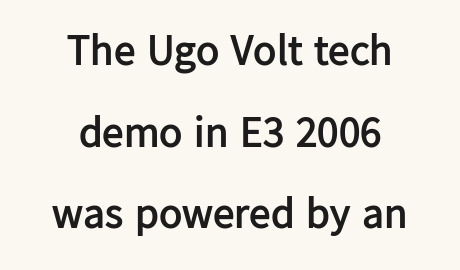
Words float on clear page, feet unadorned. Which margin do the lines hug? Neither — every line sits in the middle. Thick stems and heavy bowls — unmistakably bold. Quick note: not italic, upright. Think of a printed novel: that variable character pitch is what you see here.
